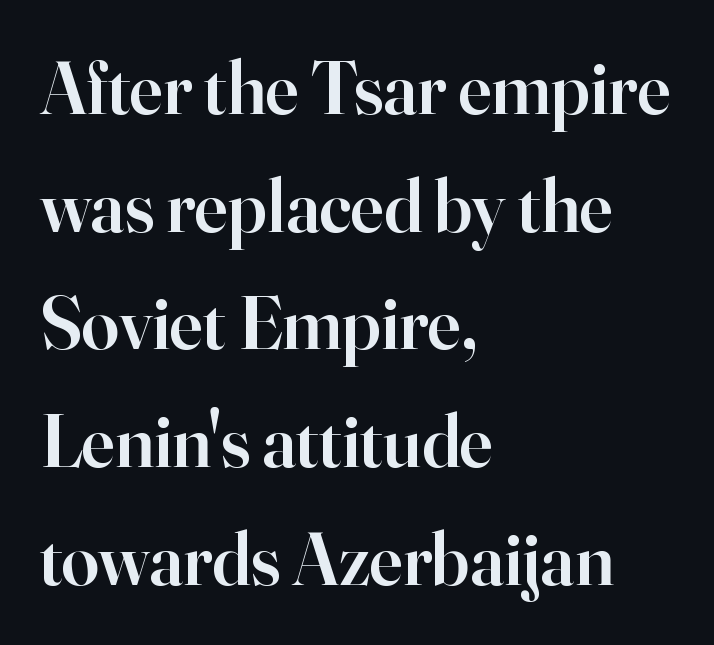
The image shows 75 px semibold serif type, upright; set left-aligned, normal line spacing (1.57x), normal letter spacing, not underlined; high stroke contrast and a small x-height.
